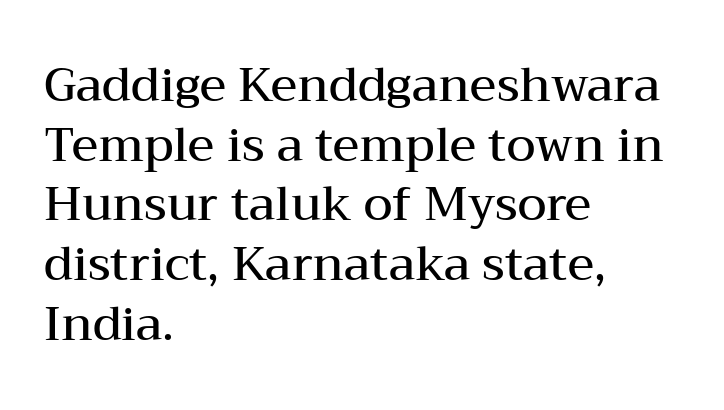
Where is the straight margin? On the left. Compared with an ordinary text face, these strokes are moderately heavier — a semibold. In terms of leading, this rendering sits right in the middle. Observe the serifs anchoring each vertical stroke in this sample.
